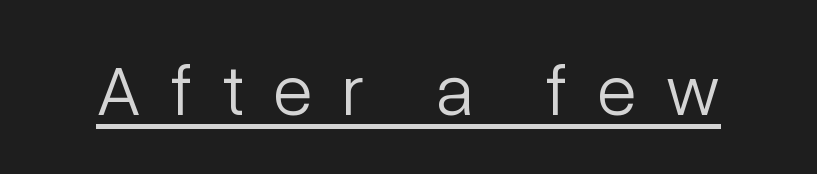
The image shows 73 px light sans-serif type, upright; set unusually wide letter spacing (+0.39 em), underlined; low stroke contrast and a medium x-height.
